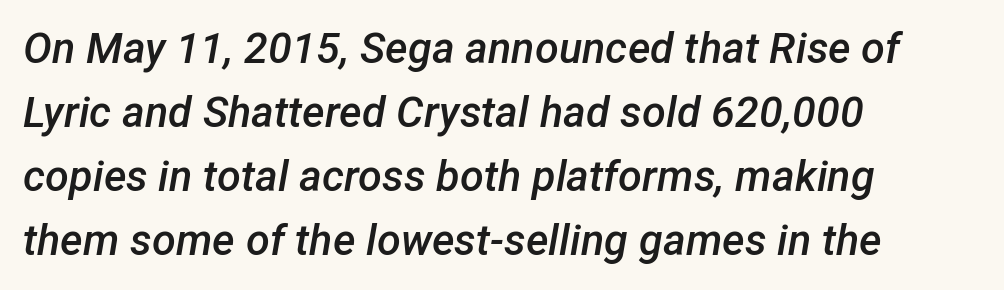
Q: Is the text bold? A: Semi-bold.
Q: Is the text italic (slanted)? A: Yes, it leans right by about 12 degrees.
Q: Is the text underlined? A: No.
Q: How is the paragraph aligned? A: Left-aligned.
Q: Is the spacing between letters normal or unusually wide? A: Normal.
Q: Is the spacing between lines tight, normal or loose? A: Normal.
Q: Width (condensed, normal, or wide)? A: Normal.
Q: Stroke contrast? A: Low.
Q: x-height? A: Medium.
Q: Monospaced? A: No.
